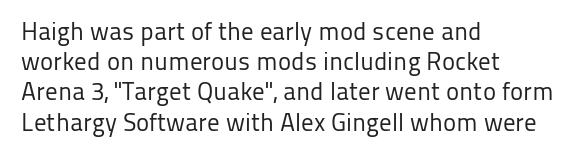
{"italic": "no", "bold": "no", "underline": "no", "align": "left", "line_spacing_ratio": 1.21, "letter_spacing": "normal", "letter_spacing_em": 0.0, "glyph_px": 25}
